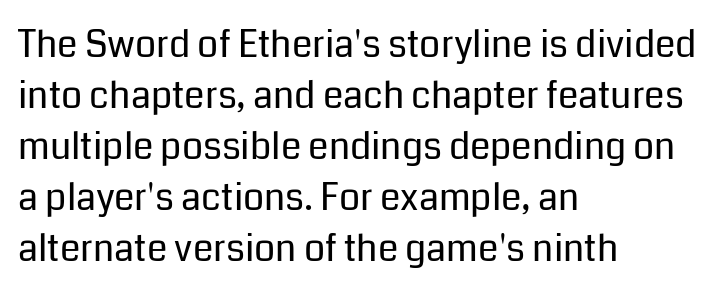
Characters follow at the spacing the type designer built in. Horizontal alignment here is leftward, the default for most running prose. The specimen reads as upright at a glance. Underlining? Definitely not there. Line spacing here is normal.
